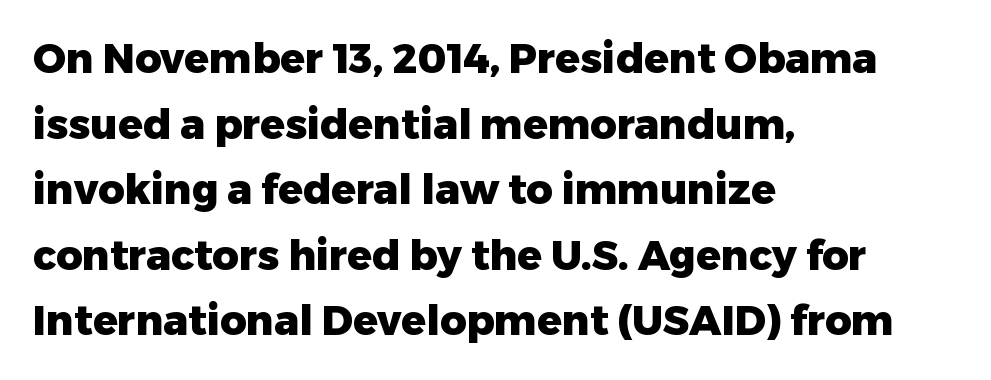
Q: Is the text bold? A: Yes.
Q: Is the text italic (slanted)? A: No, it is upright.
Q: Is the typeface a serif or a sans-serif typeface? A: Sans-serif.
Q: Is the text underlined? A: No.
Q: How is the paragraph aligned? A: Left-aligned.
Q: Is the spacing between letters normal or unusually wide? A: Normal.
Q: Is the spacing between lines tight, normal or loose? A: Normal.
Q: Width (condensed, normal, or wide)? A: Normal.
Q: Stroke contrast? A: Low.
Q: x-height? A: Medium.
Q: Monospaced? A: No.
